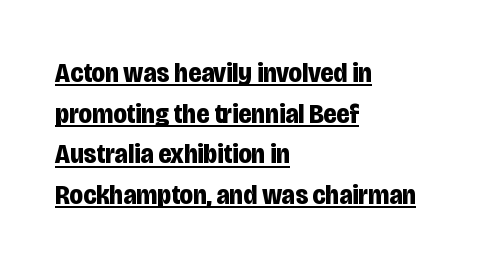
{"serif": "no", "italic": "no", "bold": "yes", "weight": "bold", "width": "condensed", "stroke_contrast": "low", "x_height": "large", "monospaced": "no", "underline": "yes", "align": "left", "line_spacing": "normal", "line_spacing_ratio": 1.45, "letter_spacing": "normal", "letter_spacing_em": 0.0, "glyph_px": 28}
